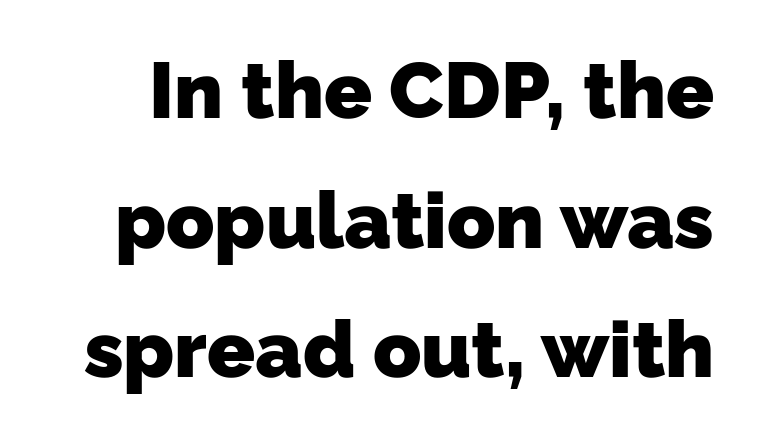
{"serif": "no", "bold": "yes", "weight": "heavy", "width": "normal", "stroke_contrast": "low", "x_height": "medium", "monospaced": "no", "underline": "no", "line_spacing": "normal", "line_spacing_ratio": 1.64, "letter_spacing": "normal", "letter_spacing_em": 0.0, "glyph_px": 79}
